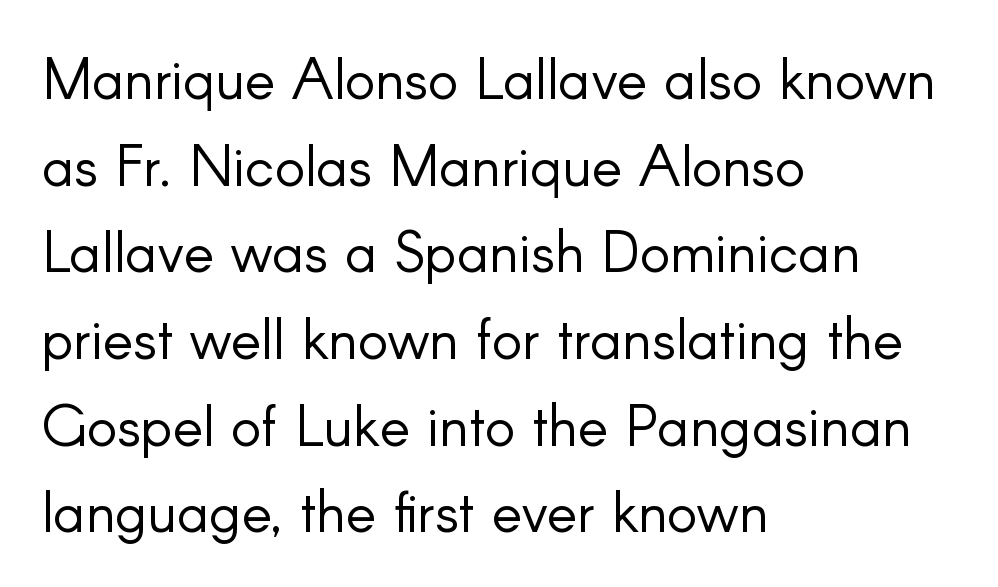
Q: Is the text bold? A: No.
Q: Is the text italic (slanted)? A: No, it is upright.
Q: Is the typeface a serif or a sans-serif typeface? A: Sans-serif.
Q: Is the text underlined? A: No.
Q: How is the paragraph aligned? A: Left-aligned.
Q: Is the spacing between letters normal or unusually wide? A: Normal.
Q: Is the spacing between lines tight, normal or loose? A: Normal.
Q: Width (condensed, normal, or wide)? A: Normal.
Q: Stroke contrast? A: Low.
Q: x-height? A: Small.
Q: Monospaced? A: No.
